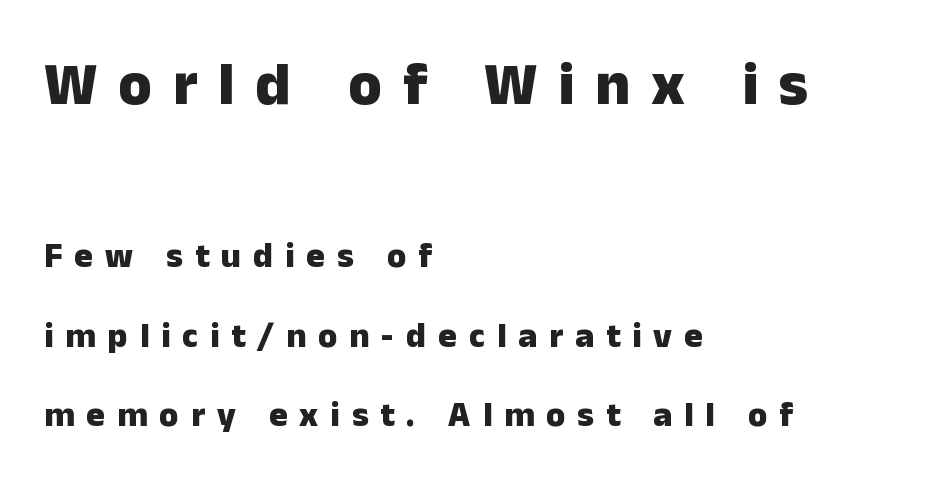
The image shows 61 px heavy sans-serif type, upright; set left-aligned, loose line spacing (2.28x), unusually wide letter spacing (+0.34 em), not underlined; the first (top) block is 1.74x larger; low stroke contrast and a medium x-height.
